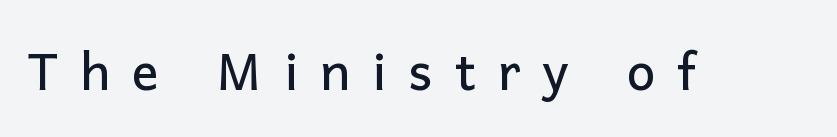
The image shows 51 px sans-serif type, upright; set unusually wide letter spacing (+0.43 em), not underlined; low stroke contrast and a medium x-height.
